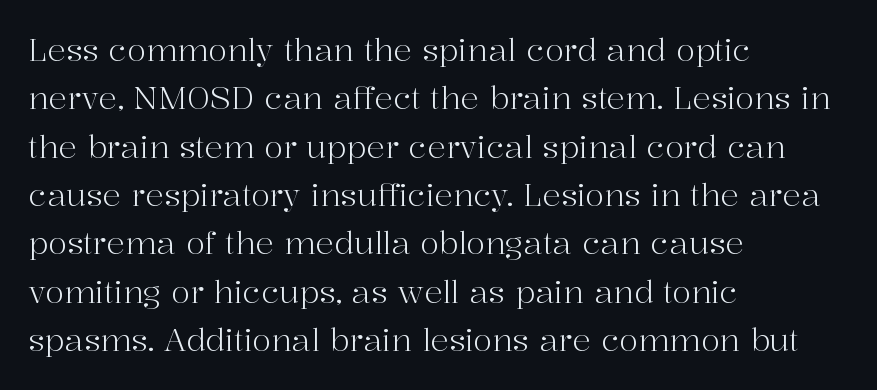
The image shows 31 px light serif type, upright; set left-aligned, normal line spacing (1.56x), normal letter spacing, not underlined; high stroke contrast and a medium x-height.
